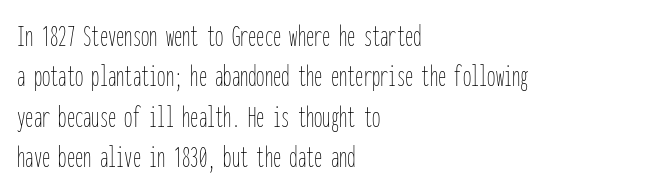
Q: Is the text bold? A: No.
Q: Is the text italic (slanted)? A: No, it is upright.
Q: Is the text underlined? A: No.
Q: How is the paragraph aligned? A: Left-aligned.
Q: Is the spacing between letters normal or unusually wide? A: Normal.
Q: Width (condensed, normal, or wide)? A: Condensed.
Q: Stroke contrast? A: Low.
Q: x-height? A: Medium.
Q: Monospaced? A: Yes.
